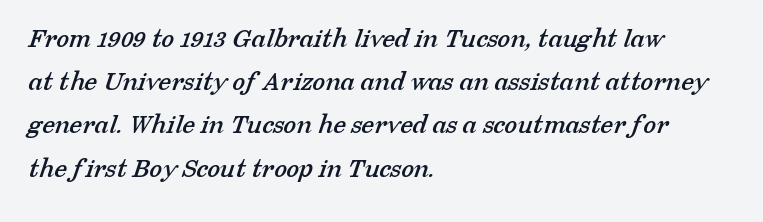
The image shows 29 px serif type; set left-aligned, normal line spacing (1.49x), normal letter spacing, not underlined; low stroke contrast and a medium x-height.
